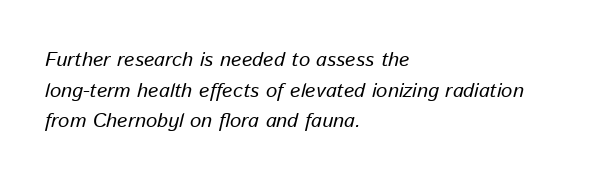
The letters sit at their default tracking, neither squeezed nor spread. Notice how the passage keeps a crisp vertical edge on the left only. Every character sits at an angle, as italics do. The designer left line spacing at the default. Descender tails drop into unmarked territory.
